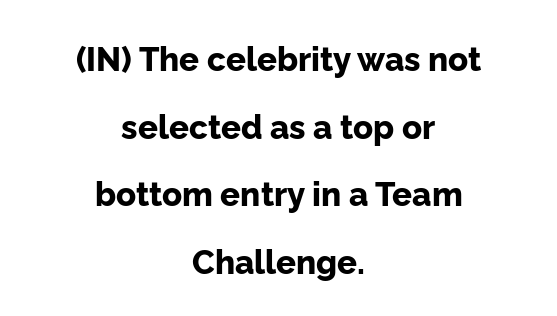
{"serif": "no", "italic": "no", "bold": "yes", "weight": "bold", "width": "normal", "stroke_contrast": "low", "x_height": "medium", "monospaced": "no", "underline": "no", "align": "center", "line_spacing": "loose", "line_spacing_ratio": 2.05, "letter_spacing": "normal", "letter_spacing_em": 0.0, "glyph_px": 33}
